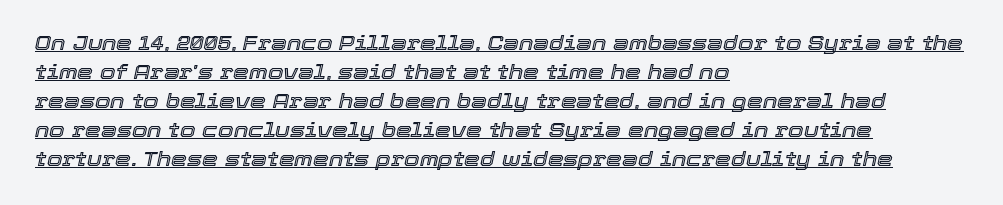
The image shows 20 px text type, italic (leaning right); set left-aligned, normal line spacing (1.45x), normal letter spacing, underlined.
